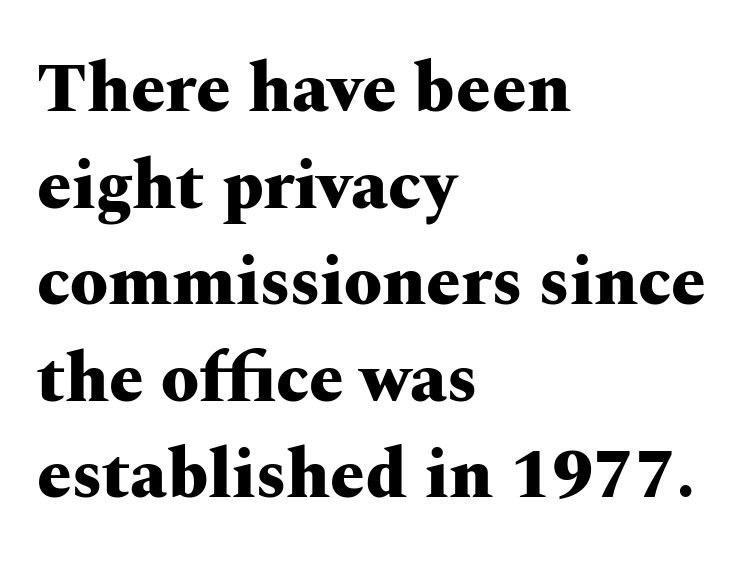
These lines are rendered in a variable-pitch font. Anything drawn beneath the words? Only blank space. Note: serifs present on the glyphs. Plenty of ink on the page — the face is bold. Style check: upright. The horizontal fit of the characters is conventional and even.
